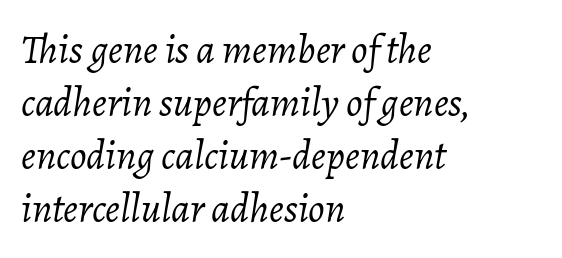
The image shows 41 px light type, italic (leaning right); set left-aligned, normal line spacing (1.29x), normal letter spacing, not underlined; low stroke contrast and a medium x-height.
